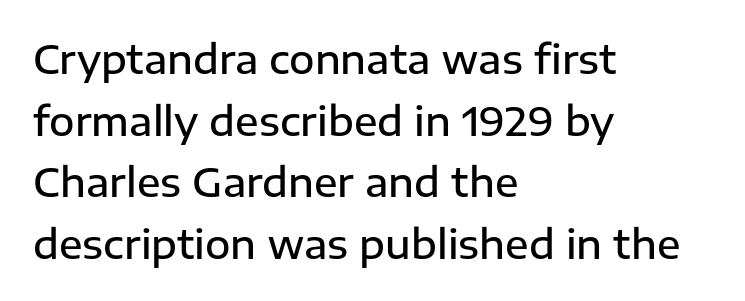
A normal amount of white space separates one row of letters from the next. If you drew a line through each stem, it would be perfectly vertical. The zone under the glyphs is completely vacant. Weight: semibold (demi). A sans-serif font was chosen for this passage. Here the designer chose a conventional face with non-uniform glyph widths.
